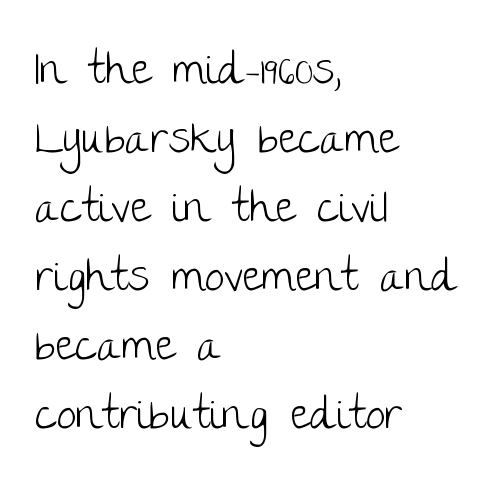
The strip under each line holds only bare page. Honestly, the row spacing looks completely unremarkable. Line beginnings align vertically; line endings do not. The face used here is proportionally spaced, like ordinary book or web type. Regarding serifs, this sample does without them.
